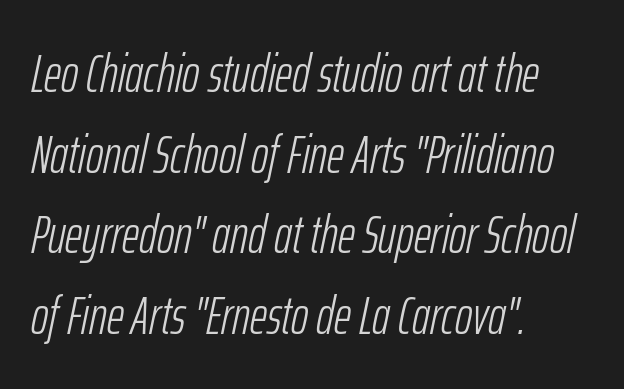
Q: Is the text bold? A: No.
Q: Is the text italic (slanted)? A: Yes, it leans right by about 12 degrees.
Q: Is the text underlined? A: No.
Q: How is the paragraph aligned? A: Left-aligned.
Q: Is the spacing between letters normal or unusually wide? A: Normal.
Q: Is the spacing between lines tight, normal or loose? A: Normal.
Q: Width (condensed, normal, or wide)? A: Condensed.
Q: Stroke contrast? A: Low.
Q: x-height? A: Medium.
Q: Monospaced? A: No.
